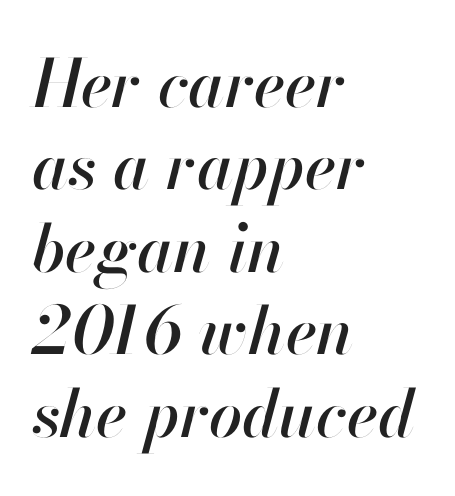
These lines are rendered in a variable-pitch font. The face used here has a pronounced slope to its letters. Is the block centered? No — it sits flush against the left margin. Students, observe: this is what conventionally led text looks like. What stands out about the letter spacing? Nothing — it is the standard amount.
